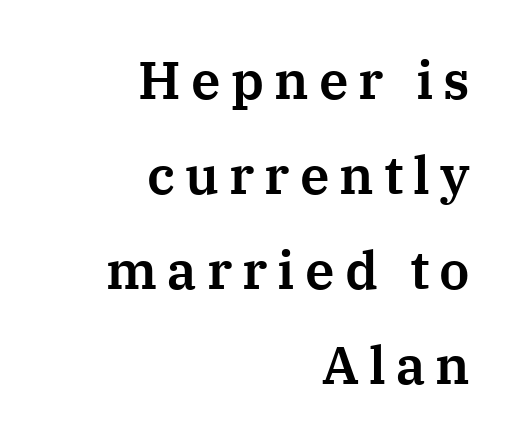
Stroke terminals: seriffed. This sample is right-justified, so line beginnings fall wherever the words allow. When letters stand straight like this, we call the style roman or upright. A typesetter would call this proportional, since set widths differ per character. Descenders are the only things crossing below the line.
